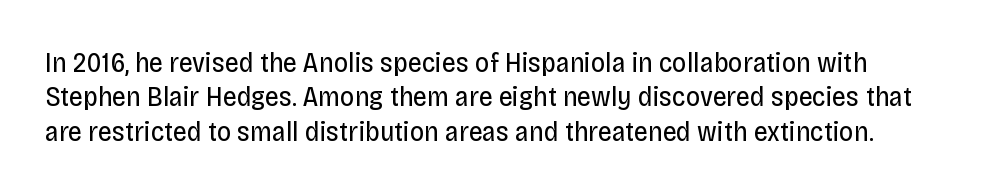
{"serif": "no", "italic": "no", "bold": "no", "weight": "regular", "width": "condensed", "stroke_contrast": "low", "x_height": "large", "monospaced": "no", "underline": "no", "line_spacing_ratio": 1.23, "letter_spacing": "normal", "letter_spacing_em": 0.0, "glyph_px": 28}
